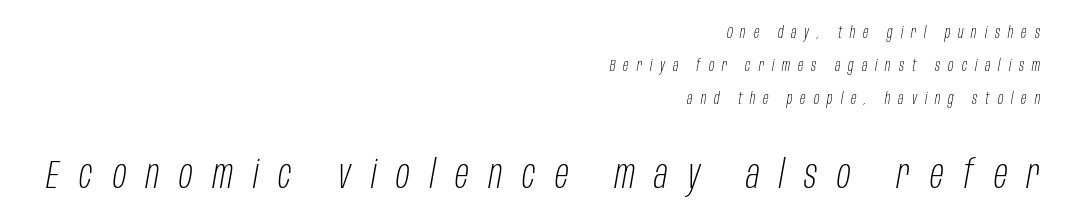
Compared with a typical body face, this is equally light or lighter still. Italic: yes, the glyphs are oblique. This sample has the flowing, uneven cadence of proportional lettering. The rag falls on the left side of this text block. The designer gave the closing block more size than the opening block. There is plenty of visible air inserted between adjacent glyphs.
